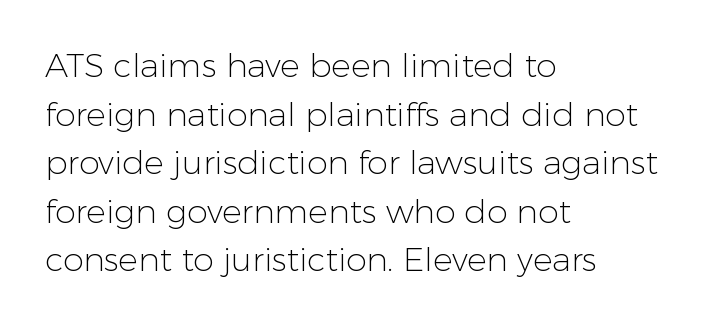
{"serif": "no", "italic": "no", "bold": "no", "weight": "light", "width": "normal", "stroke_contrast": "low", "x_height": "medium", "monospaced": "no", "underline": "no", "align": "left", "line_spacing": "normal", "line_spacing_ratio": 1.47, "letter_spacing": "normal", "letter_spacing_em": 0.0, "glyph_px": 33}
